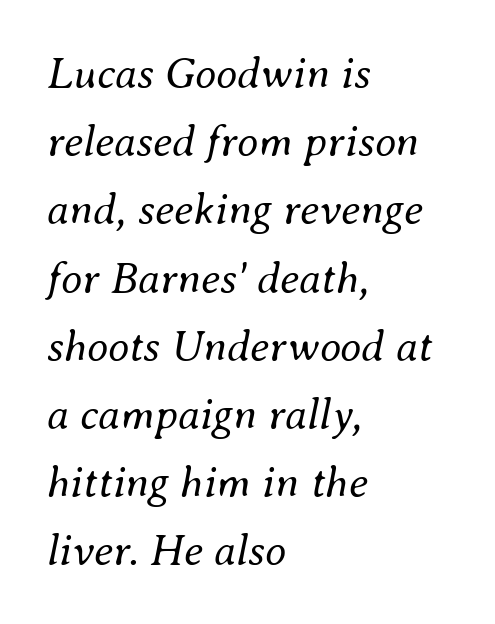
The image shows 44 px regular-weight type, italic (leaning right); set left-aligned, normal line spacing (1.55x), normal letter spacing, not underlined; medium stroke contrast and a small x-height.
